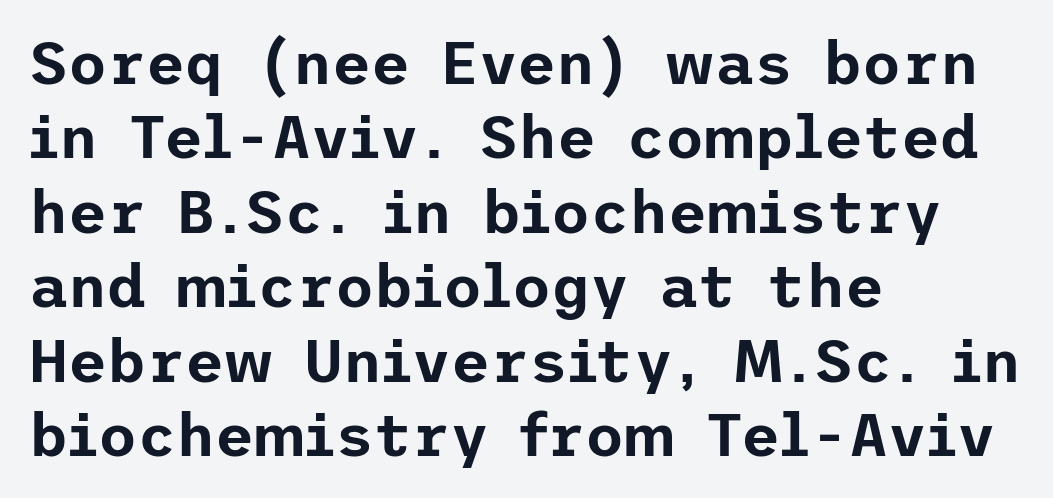
Q: Is the text italic (slanted)? A: No, it is upright.
Q: Is the typeface a serif or a sans-serif typeface? A: Sans-serif.
Q: Is the text underlined? A: No.
Q: How is the paragraph aligned? A: Left-aligned.
Q: Is the spacing between letters normal or unusually wide? A: Normal.
Q: Width (condensed, normal, or wide)? A: Normal.
Q: Stroke contrast? A: Low.
Q: x-height? A: Medium.
